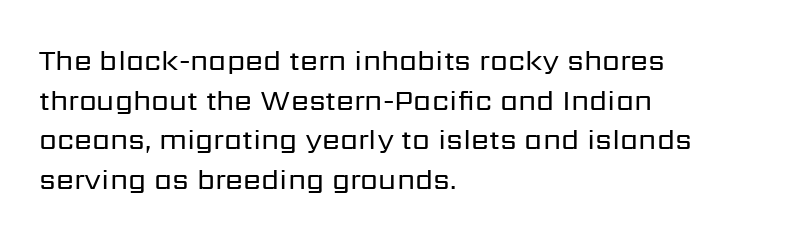
The image shows 29 px regular-weight sans-serif type, upright; set left-aligned, normal line spacing (1.37x), normal letter spacing, not underlined; low stroke contrast and a medium x-height.
